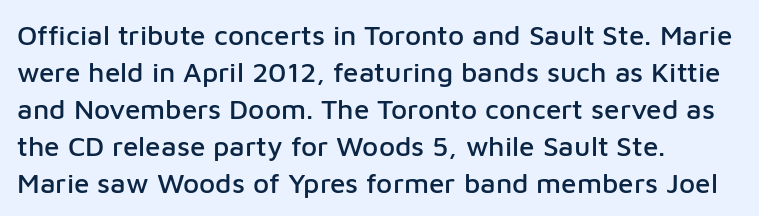
{"serif": "no", "italic": "no", "width": "normal", "stroke_contrast": "low", "x_height": "medium", "monospaced": "no", "underline": "no", "align": "left", "line_spacing": "normal", "line_spacing_ratio": 1.32, "letter_spacing": "normal", "letter_spacing_em": 0.0, "glyph_px": 28}
